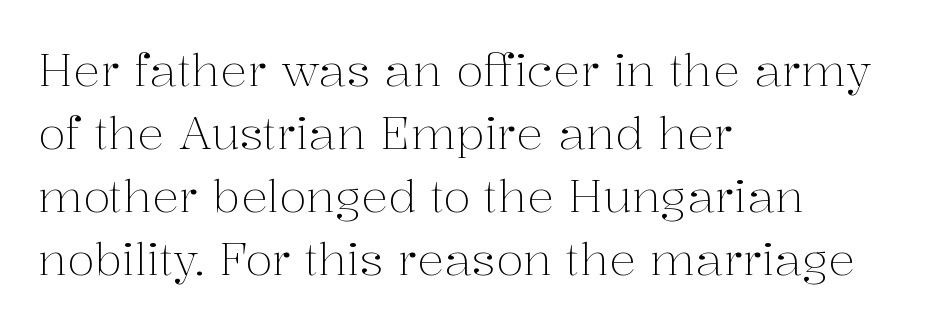
Line starts are locked; line ends wander. Quick note: not italic, upright. Nobody touched the tracking dial on this one. Unmarked baselines from the first word to the last. Reading down the column, the eye jumps a familiar distance to each next line.
